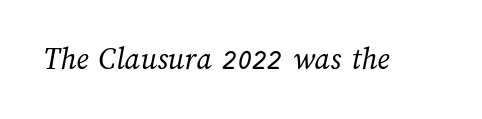
Heft: none added — not bold. Honestly, the letter spacing is just normal — you wouldn't notice it. This rendering features lettering with no underline. The rendering uses natural spacing where letterforms have individual widths.
